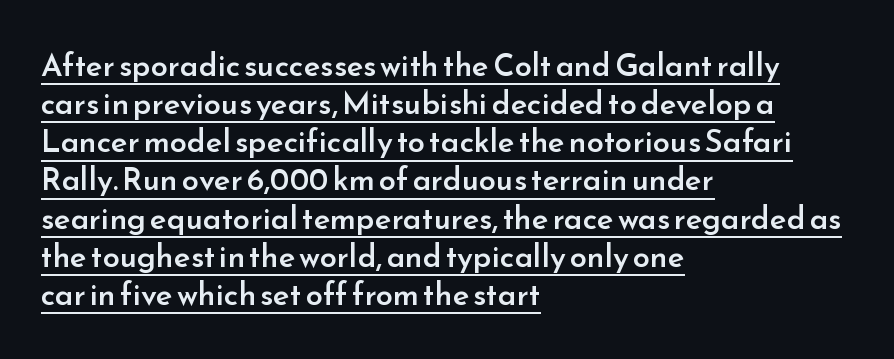
Tracking here is standard; glyphs follow each other at the usual distance. Here the designer chose a conventional face with non-uniform glyph widths. Is the block centered? No — it sits flush against the left margin. Nope, not italic — everything's standing straight.
